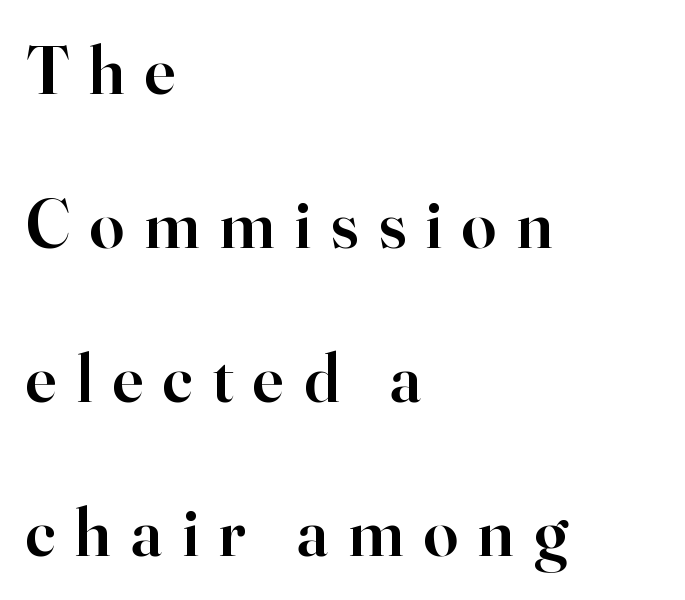
The image shows 69 px semibold serif type, upright; set left-aligned, loose line spacing (2.23x), unusually wide letter spacing (+0.29 em), not underlined; high stroke contrast and a small x-height.
